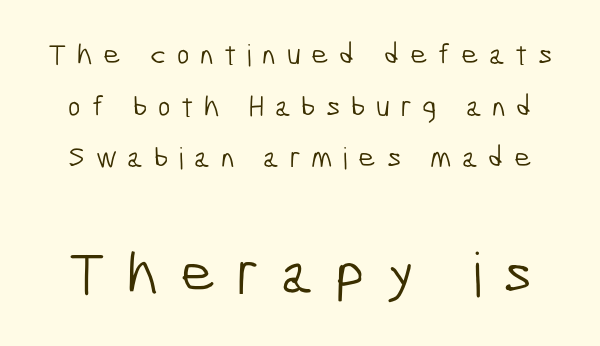
Q: Is the text bold? A: No.
Q: Is the typeface a serif or a sans-serif typeface? A: Sans-serif.
Q: Is the text underlined? A: No.
Q: Is the spacing between letters normal or unusually wide? A: Unusually wide.
Q: Which block of text is set in a larger size, the first (top) or the second (bottom)? A: The second (bottom) one.
Q: Width (condensed, normal, or wide)? A: Condensed.
Q: Stroke contrast? A: Low.
Q: x-height? A: Medium.
Q: Monospaced? A: No.
